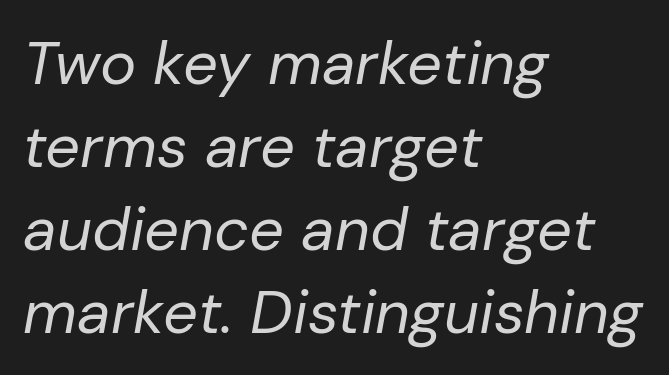
The image shows 61 px regular-weight type, italic (leaning right); set left-aligned, normal line spacing (1.36x), normal letter spacing, not underlined; low stroke contrast and a medium x-height.
